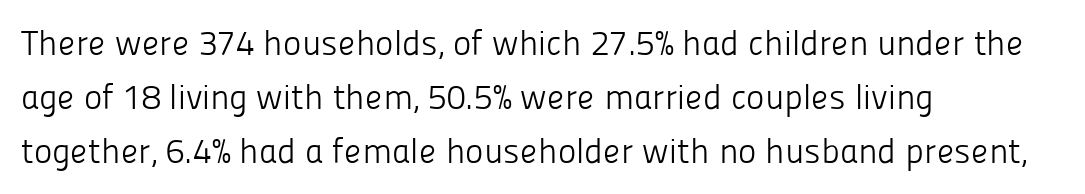
{"serif": "no", "italic": "no", "bold": "no", "weight": "light", "width": "normal", "stroke_contrast": "low", "x_height": "medium", "monospaced": "no", "underline": "no", "align": "left", "line_spacing": "normal", "line_spacing_ratio": 1.55, "letter_spacing": "normal", "letter_spacing_em": 0.0, "glyph_px": 35}
